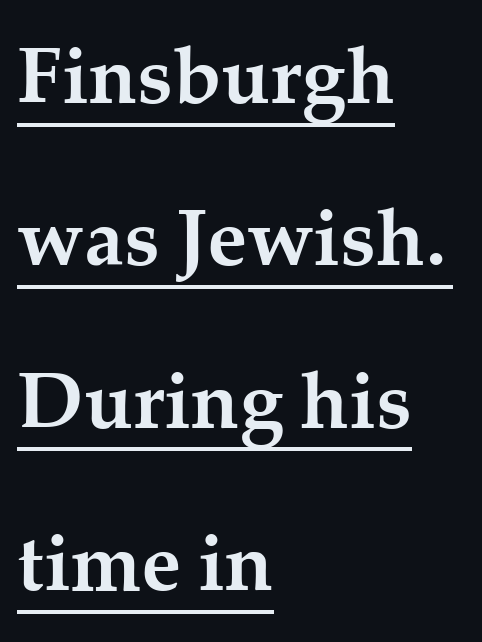
Q: Is the text bold? A: Yes.
Q: Is the text italic (slanted)? A: No, it is upright.
Q: Is the typeface a serif or a sans-serif typeface? A: Serif.
Q: Is the text underlined? A: Yes.
Q: How is the paragraph aligned? A: Left-aligned.
Q: Is the spacing between letters normal or unusually wide? A: Normal.
Q: Is the spacing between lines tight, normal or loose? A: Loose.
Q: Width (condensed, normal, or wide)? A: Normal.
Q: Stroke contrast? A: Medium.
Q: x-height? A: Medium.
Q: Monospaced? A: No.
